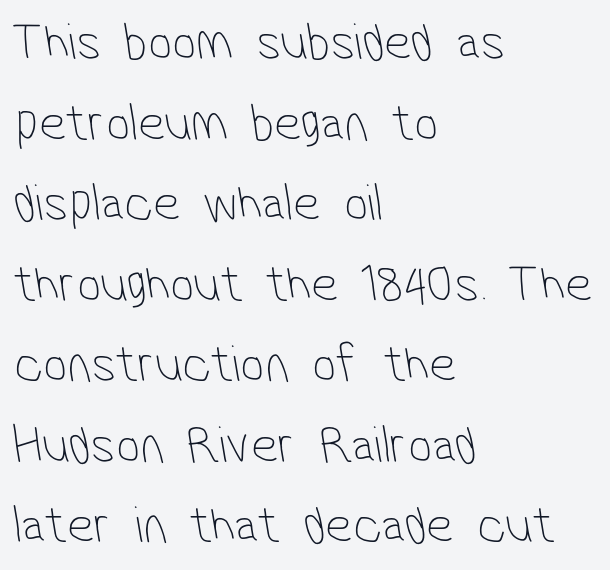
The image shows 53 px thin, condensed sans-serif type; set left-aligned, normal line spacing (1.52x), normal letter spacing, not underlined; low stroke contrast and a medium x-height.
